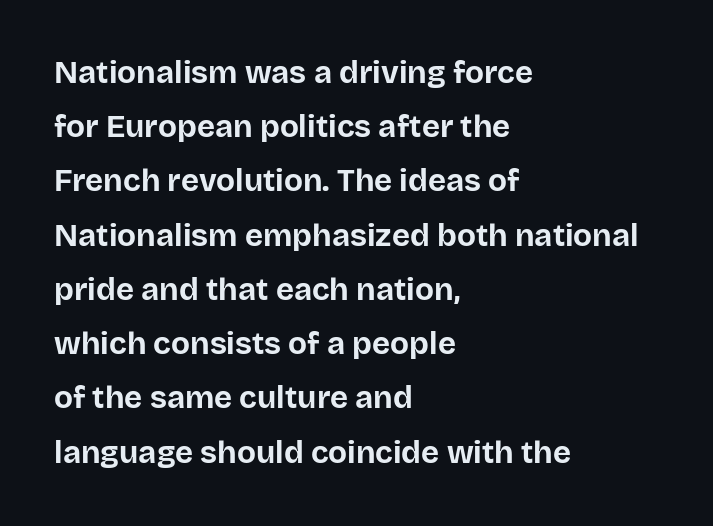
{"serif": "no", "italic": "no", "bold": "yes", "weight": "bold", "width": "normal", "stroke_contrast": "low", "x_height": "large", "monospaced": "no", "underline": "no", "align": "left", "line_spacing_ratio": 1.75, "letter_spacing": "normal", "letter_spacing_em": 0.0, "glyph_px": 31}
